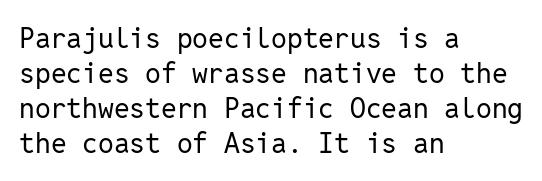
The image shows 28 px regular-weight sans-serif type, upright, monospaced; set left-aligned, normal line spacing (1.25x), normal letter spacing, not underlined; low stroke contrast and a medium x-height.
